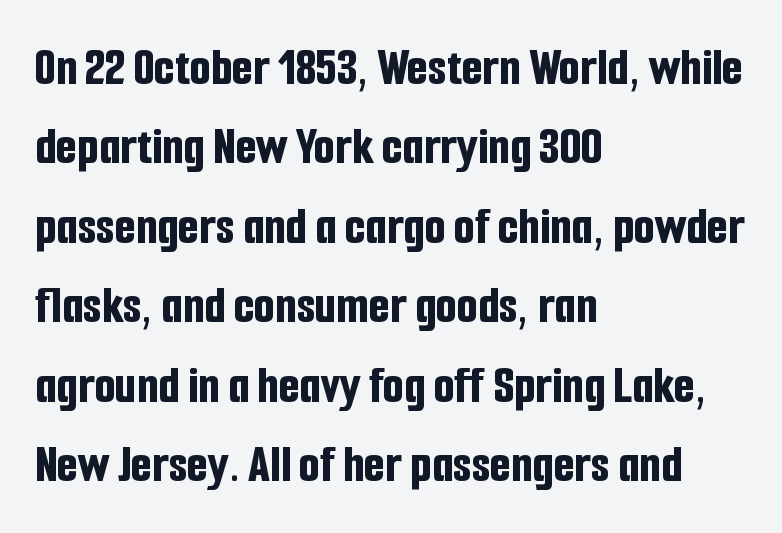
These lines carry a lot of weight — the face is fully bold. Observe the ordinary spacing: letters are neighbours, not strangers. The letters advance in unequal steps, a hallmark of proportional type. Words float on clear page, feet unadorned. Normally led — the rows are evenly, conventionally spaced.
